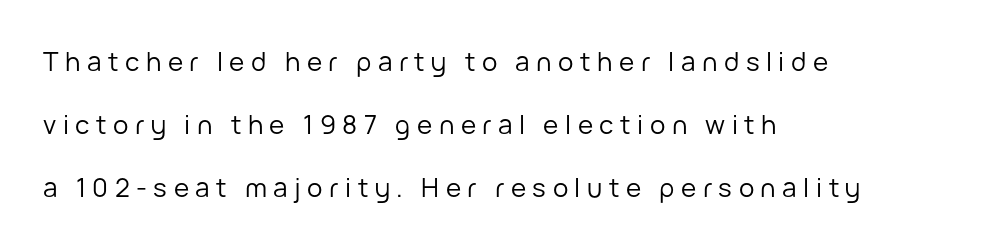
The image shows 26 px text type, upright; set left-aligned, loose line spacing (2.43x), unusually wide letter spacing (+0.25 em), not underlined.
